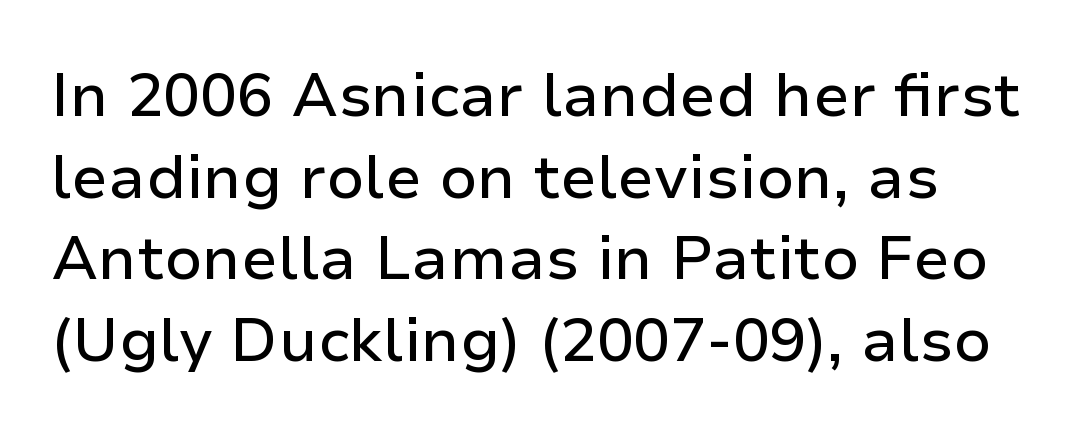
The image shows 61 px sans-serif type, upright; set normal line spacing (1.34x), normal letter spacing, not underlined; low stroke contrast and a medium x-height.
